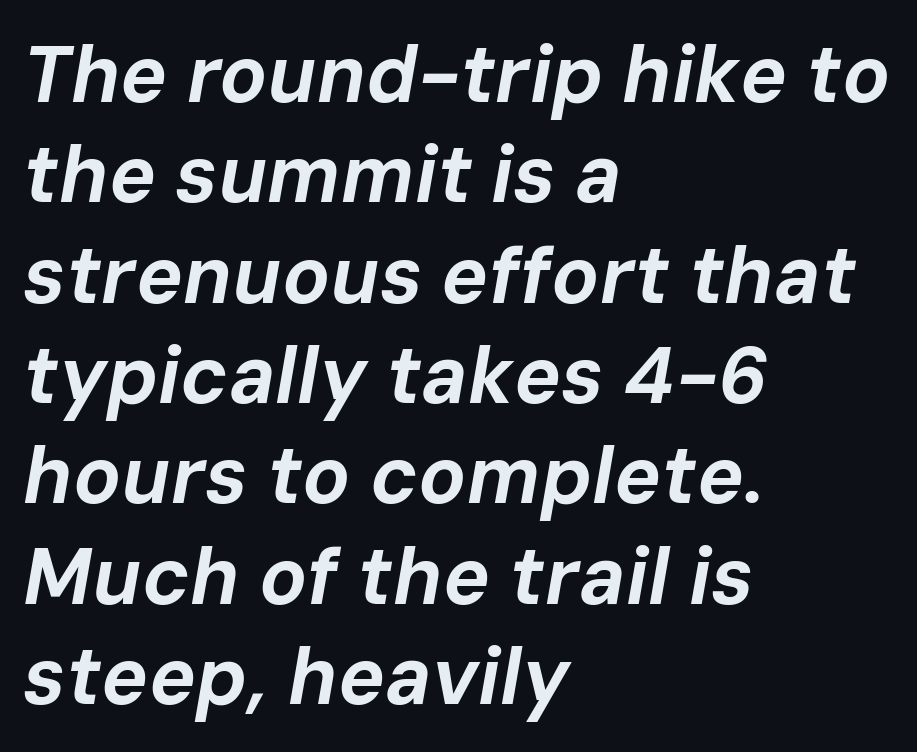
Interline gaps are of average width in this sample. The glyphs look as if they've been sheared to an angle. These words are printed bold, with thick strokes throughout. Default kerning and tracking; the words read as compact shapes.
